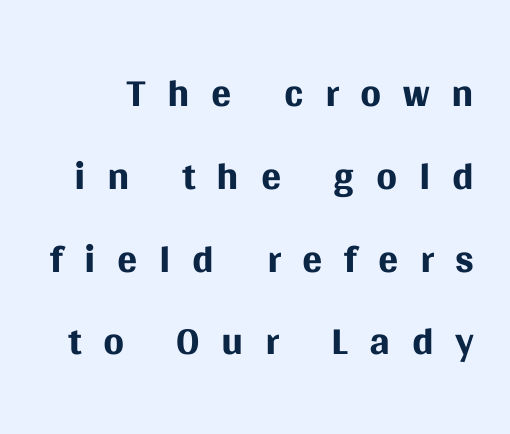
Evenly set lines give the paragraph a standard silhouette. The font's upright variant was chosen for this text. Substantial extra tracking has been applied to these lines. Looks like regular typesetting: each glyph gets only the width it needs. Think standard paragraph weight, or any step lighter than that. I'd call this a sans setting — the letters go barefoot.
